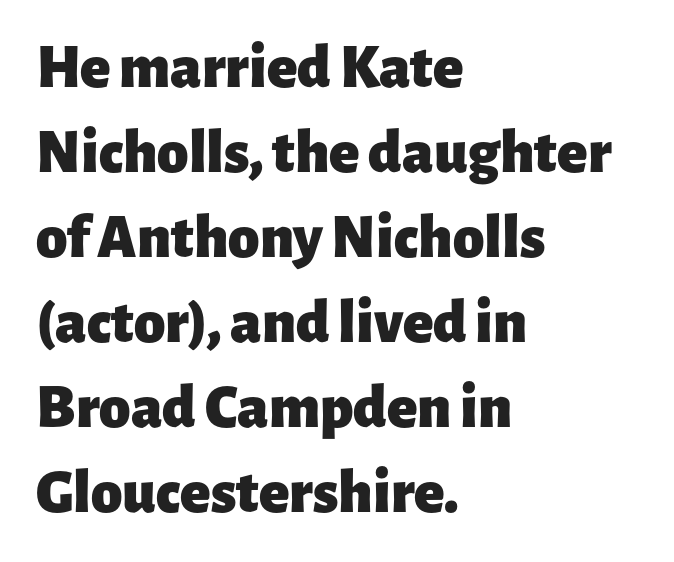
The image shows 63 px heavy sans-serif type, upright; set left-aligned, normal line spacing (1.35x), normal letter spacing, not underlined; low stroke contrast and a medium x-height.
